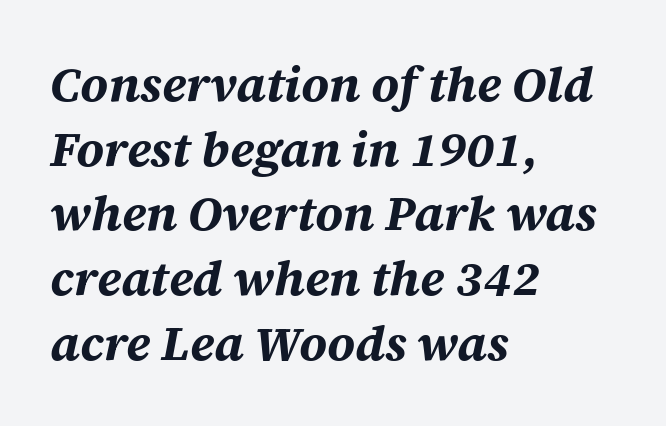
{"italic": "yes", "lean": "right", "slant_degrees": 12, "bold": "yes", "weight": "bold", "width": "normal", "stroke_contrast": "medium", "x_height": "large", "monospaced": "no", "underline": "no", "align": "left", "line_spacing": "normal", "line_spacing_ratio": 1.32, "letter_spacing": "normal", "letter_spacing_em": 0.0, "glyph_px": 49}
